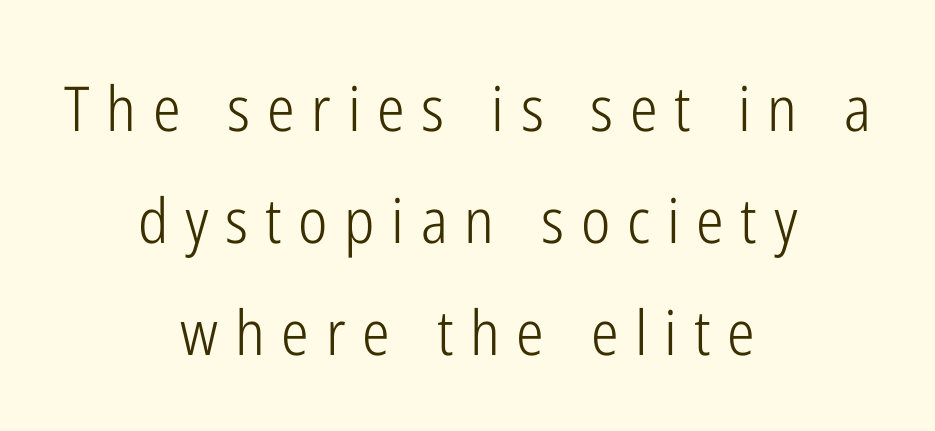
Is this a fixed-width face? No — the glyphs have proportional, varying widths. Glance below the letters and you will spot only blank space. Nope, no serifs anywhere on these letters. Unlike italic type, these characters show no tilt at all. Vertical stems look standard width or narrower in stroke.
